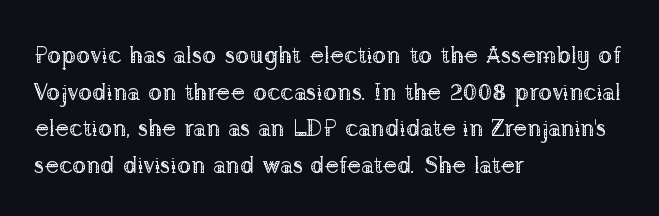
Standard letterfit; no display-style spreading of the glyphs. No chunkiness to these letters — they're not bold. This is roman type, the default non-slanted kind. Does the copy run flush right? No — it runs flush left.
